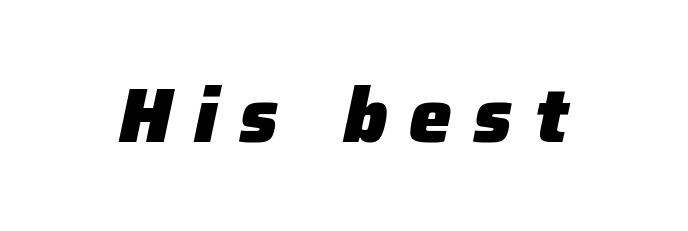
{"italic": "yes", "lean": "right", "slant_degrees": 12, "bold": "yes", "weight": "heavy", "width": "normal", "stroke_contrast": "low", "x_height": "medium", "monospaced": "no", "underline": "no", "letter_spacing": "wide", "letter_spacing_em": 0.29, "glyph_px": 76}
